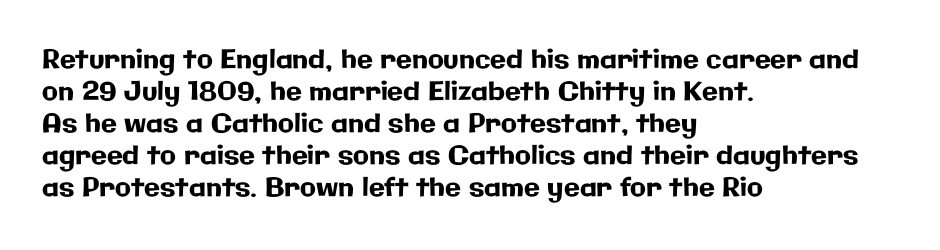
Q: Is the text italic (slanted)? A: No, it is upright.
Q: Is the text underlined? A: No.
Q: How is the paragraph aligned? A: Left-aligned.
Q: Is the spacing between letters normal or unusually wide? A: Normal.
